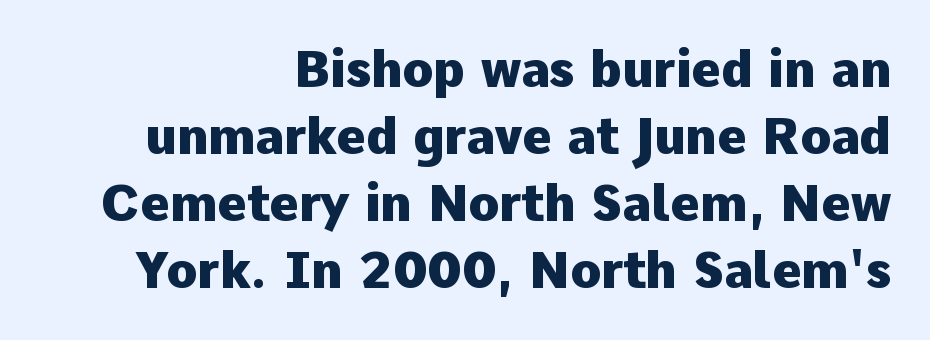
Any mark beneath the type? The region is blank. Does extra space separate the letters? No, they use regular spacing. Summary of weight: heavy, a full bold. You can tell it's not italic because the verticals are truly vertical.
